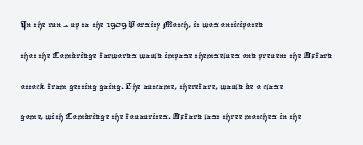
{"underline": "no", "align": "left", "line_spacing": "normal", "line_spacing_ratio": 1.4, "letter_spacing": "normal", "letter_spacing_em": 0.0, "glyph_px": 22}
